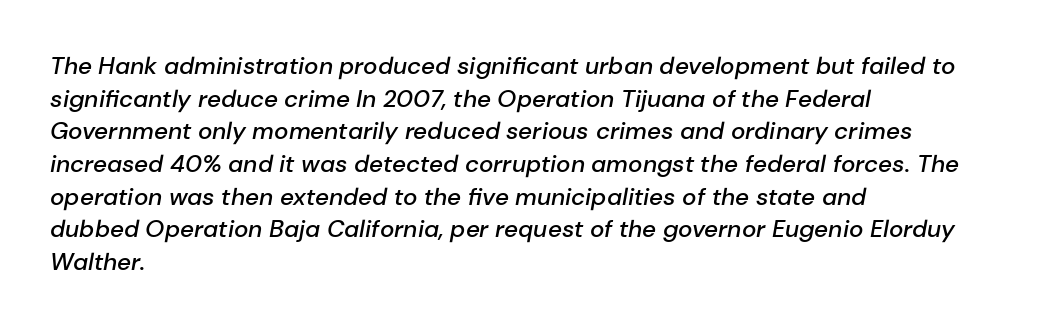
{"italic": "yes", "lean": "right", "slant_degrees": 10, "bold": "semi", "underline": "no", "align": "left", "line_spacing": "normal", "line_spacing_ratio": 1.36, "letter_spacing": "normal", "letter_spacing_em": 0.0, "glyph_px": 24}
